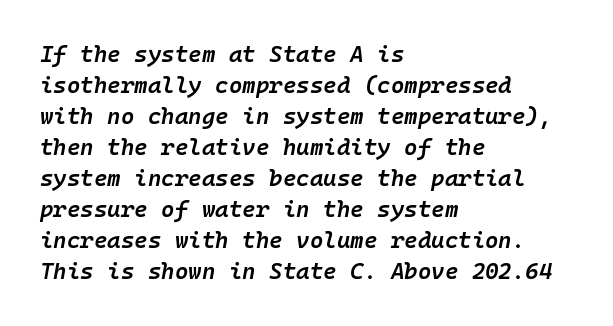
The image shows 23 px text type, italic (leaning right); set left-aligned, normal line spacing (1.35x), normal letter spacing, not underlined.
